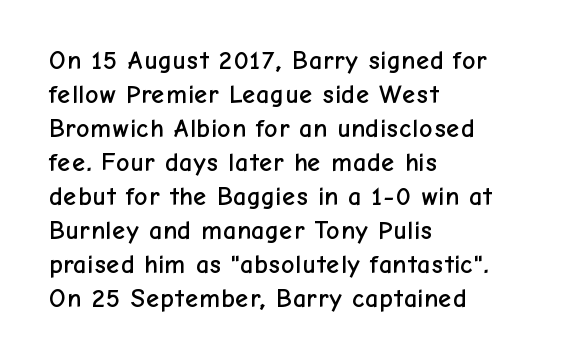
{"italic": "no", "underline": "no", "align": "left", "line_spacing": "normal", "line_spacing_ratio": 1.31, "letter_spacing": "normal", "letter_spacing_em": 0.0, "glyph_px": 26}
